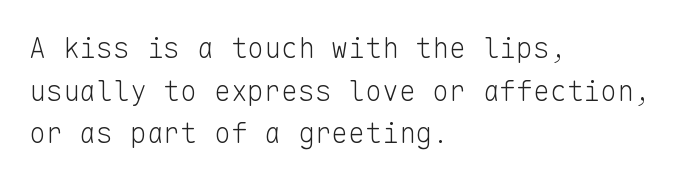
Q: Is the text bold? A: No.
Q: Is the text italic (slanted)? A: No, it is upright.
Q: Is the typeface a serif or a sans-serif typeface? A: Sans-serif.
Q: Is the text underlined? A: No.
Q: How is the paragraph aligned? A: Left-aligned.
Q: Is the spacing between letters normal or unusually wide? A: Normal.
Q: Is the spacing between lines tight, normal or loose? A: Normal.
Q: Width (condensed, normal, or wide)? A: Normal.
Q: Stroke contrast? A: Low.
Q: x-height? A: Medium.
Q: Monospaced? A: Yes.
